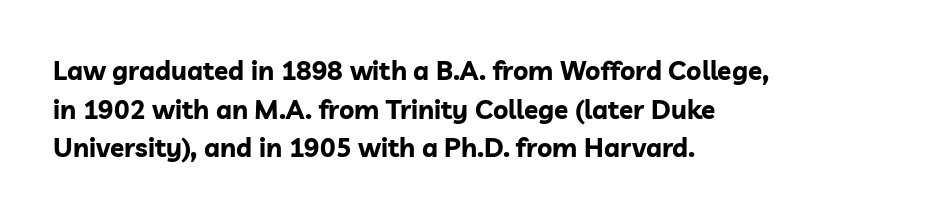
The image shows 26 px bold type, upright; set left-aligned, normal line spacing (1.49x), normal letter spacing, not underlined.
